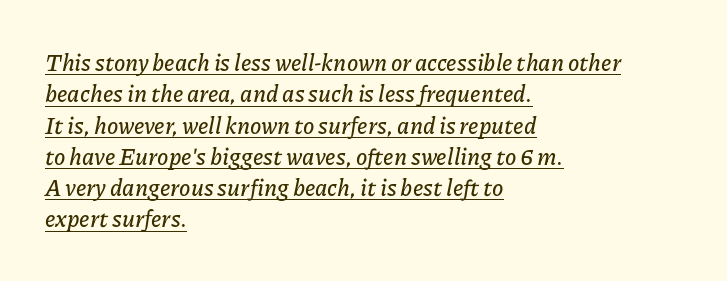
{"italic": "yes", "lean": "right", "slant_degrees": 11, "underline": "yes", "align": "left", "line_spacing": "normal", "line_spacing_ratio": 1.36, "letter_spacing": "normal", "letter_spacing_em": 0.0, "glyph_px": 23}
